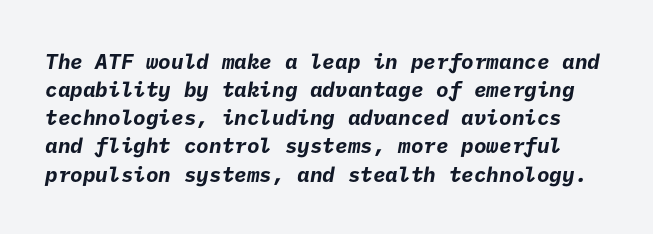
The image shows 21 px bold type; set normal line spacing (1.34x), normal letter spacing, not underlined.
